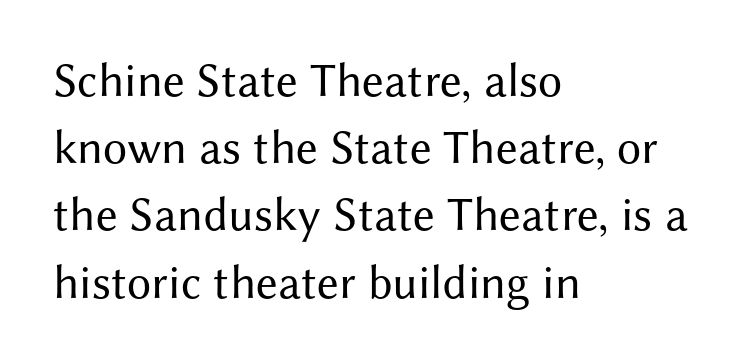
The image shows 48 px regular-weight sans-serif type, upright; set left-aligned, normal line spacing (1.4x), normal letter spacing, not underlined; medium stroke contrast and a medium x-height.
